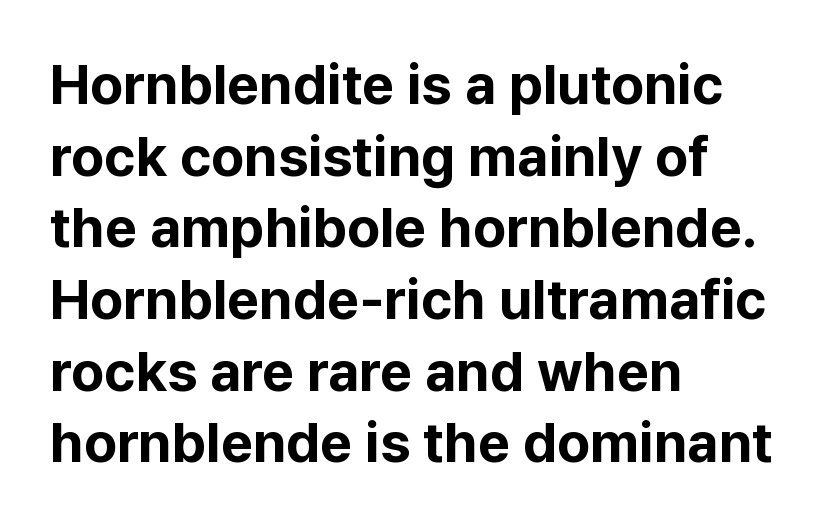
Does the leading feel generous? No, just average. The setting favours the left margin, as ordinary paragraphs usually do. Beneath every word, the page is bare. You'd pick this weight for a headline — it's a proper bold. The axis of the letterforms is exactly vertical.
